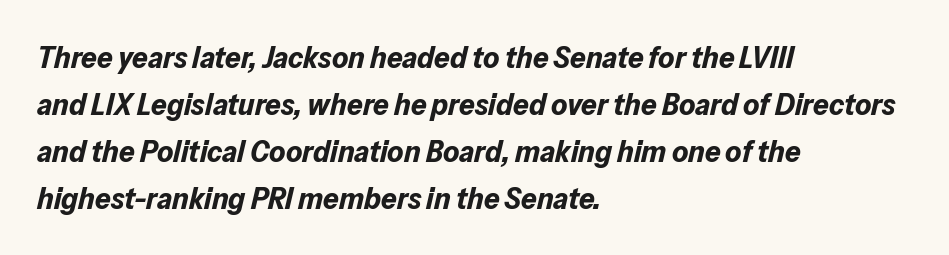
{"italic": "yes", "lean": "right", "slant_degrees": 13, "bold": "yes", "weight": "bold", "width": "normal", "stroke_contrast": "low", "x_height": "medium", "monospaced": "no", "underline": "no", "align": "left", "line_spacing": "normal", "line_spacing_ratio": 1.52, "letter_spacing": "normal", "letter_spacing_em": 0.0, "glyph_px": 31}
